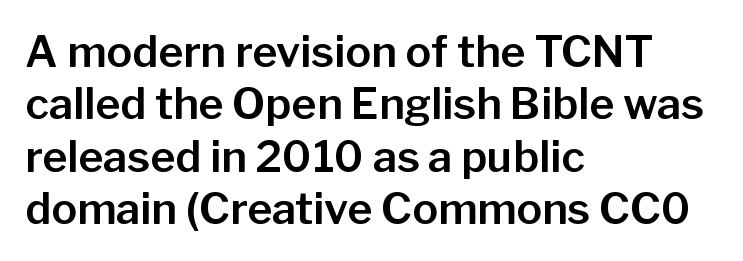
The image shows 43 px sans-serif type, upright; set left-aligned, line spacing 1.22x, normal letter spacing, not underlined; low stroke contrast and a medium x-height.
